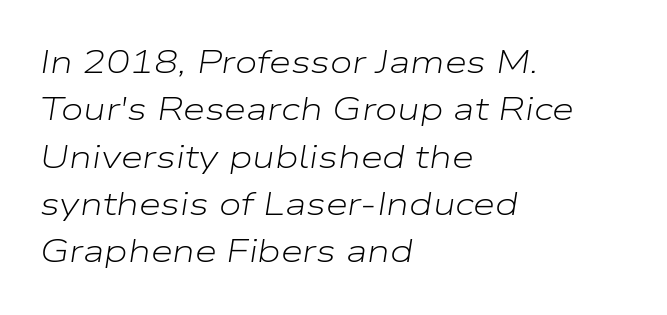
The image shows 32 px light, wide type, italic (leaning right); set left-aligned, normal line spacing (1.48x), normal letter spacing, not underlined; low stroke contrast and a medium x-height.
